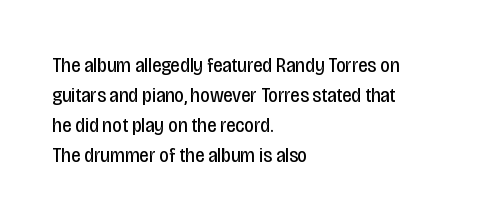
The image shows 21 px text type, upright; set left-aligned, normal line spacing (1.43x), normal letter spacing, not underlined.
